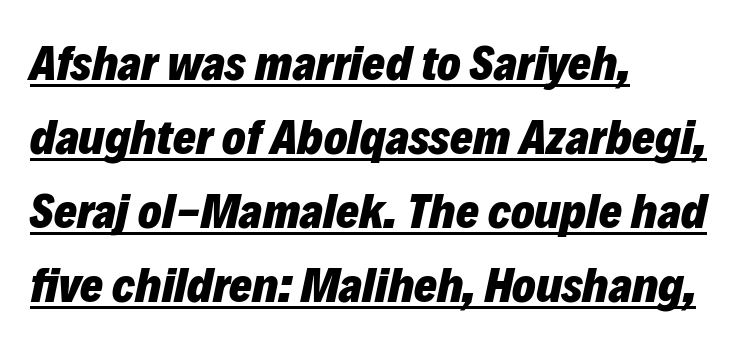
The image shows 49 px heavy type, italic (leaning right); set left-aligned, normal line spacing (1.51x), normal letter spacing, underlined; low stroke contrast and a medium x-height.
